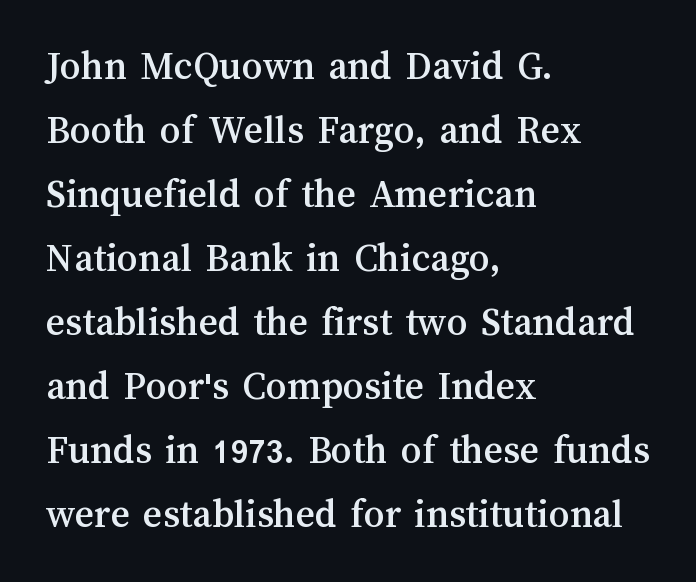
If you drew a ruler down the left edge, every line would touch it. Is the letter spacing exaggerated? No — it looks like the ordinary default. Unmarked baselines from the first word to the last. The rendering uses a moderate line-height, typical for paragraphs.
